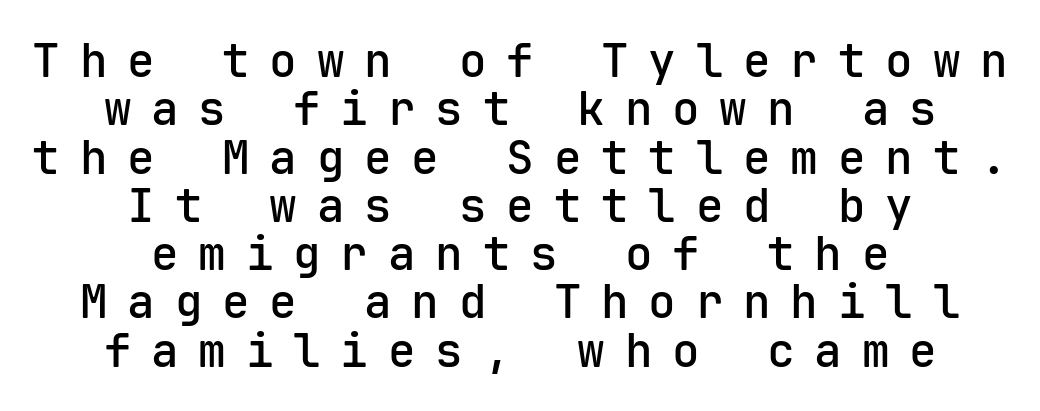
The image shows 46 px semibold sans-serif type, upright, monospaced; set centered, tight line spacing (1.05x), unusually wide letter spacing (+0.43 em), not underlined; low stroke contrast and a medium x-height.
